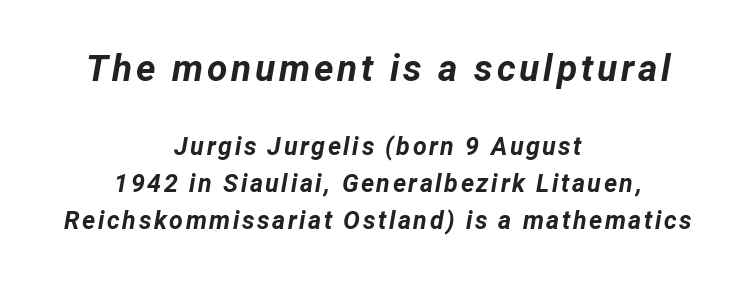
The image shows 37 px bold type, italic (leaning right); set centered, normal line spacing (1.49x), not underlined; the first (top) block is 1.48x larger; low stroke contrast and a medium x-height.
